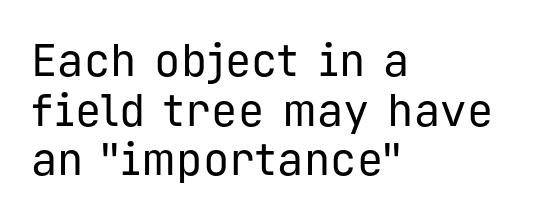
Q: Is the text bold? A: No.
Q: Is the text italic (slanted)? A: No, it is upright.
Q: Is the typeface a serif or a sans-serif typeface? A: Sans-serif.
Q: Is the text underlined? A: No.
Q: How is the paragraph aligned? A: Left-aligned.
Q: Is the spacing between letters normal or unusually wide? A: Normal.
Q: Is the spacing between lines tight, normal or loose? A: Tight.
Q: Width (condensed, normal, or wide)? A: Normal.
Q: Stroke contrast? A: Low.
Q: x-height? A: Medium.
Q: Monospaced? A: Yes.
